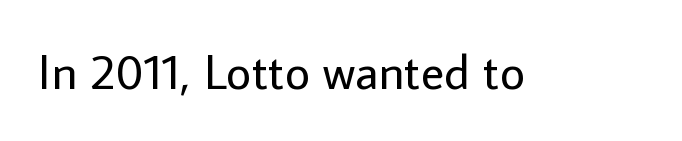
{"serif": "no", "italic": "no", "bold": "no", "weight": "regular", "width": "normal", "stroke_contrast": "low", "x_height": "medium", "monospaced": "no", "underline": "no", "letter_spacing": "normal", "letter_spacing_em": 0.0, "glyph_px": 49}
